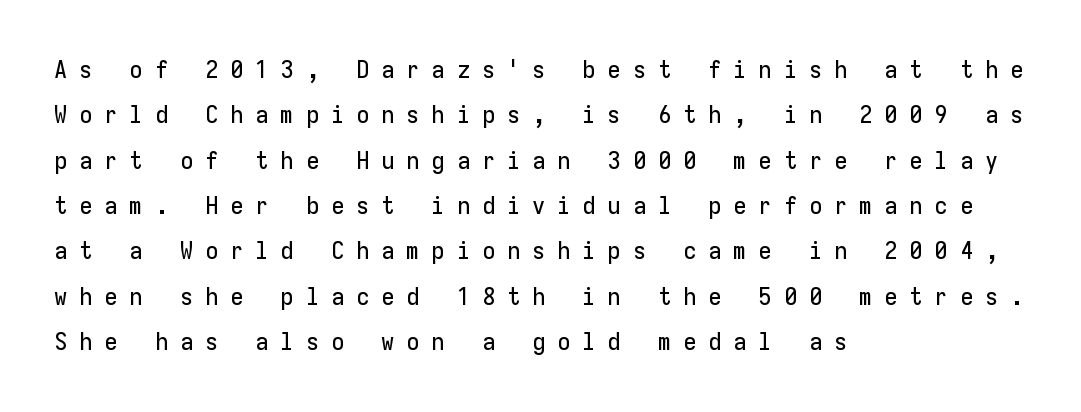
Q: Is the text italic (slanted)? A: No, it is upright.
Q: Is the text underlined? A: No.
Q: How is the paragraph aligned? A: Left-aligned.
Q: Is the spacing between letters normal or unusually wide? A: Unusually wide.
